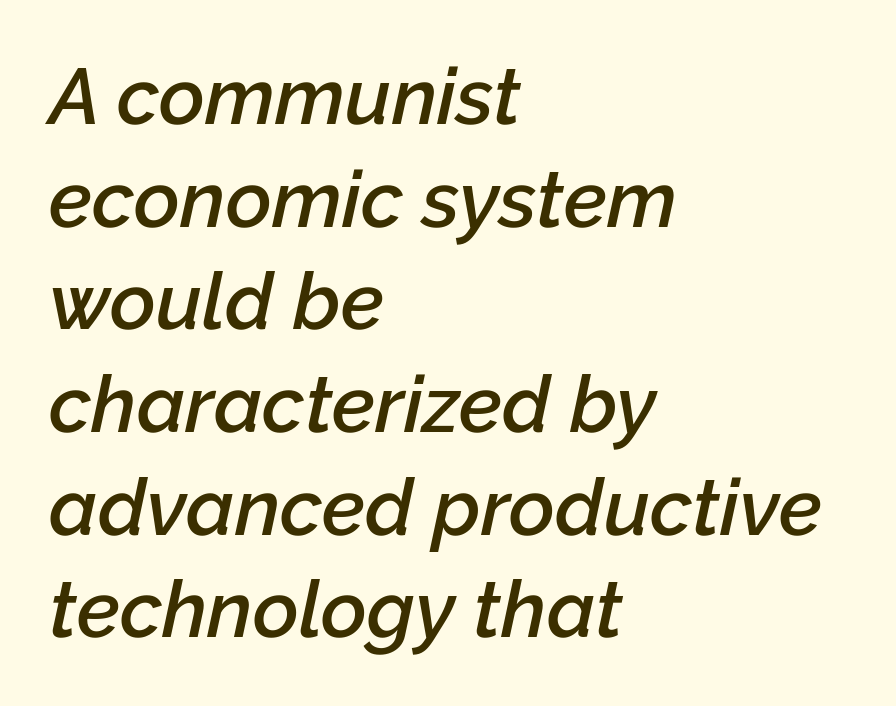
The image shows 79 px semibold type, italic (leaning right); set left-aligned, normal line spacing (1.3x), normal letter spacing, not underlined; low stroke contrast and a medium x-height.
